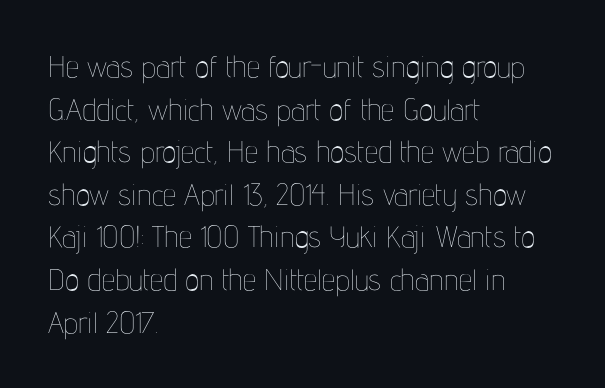
This is the regular roman posture of the typeface. Horizontal bands of white between lines are of average thickness. The text block is weighted toward the left margin, trailing off unevenly rightward. A typesetter would call this proportional, since set widths differ per character. Just letters on the line, the space beneath them empty. No extra tracking has been applied to these lines.
